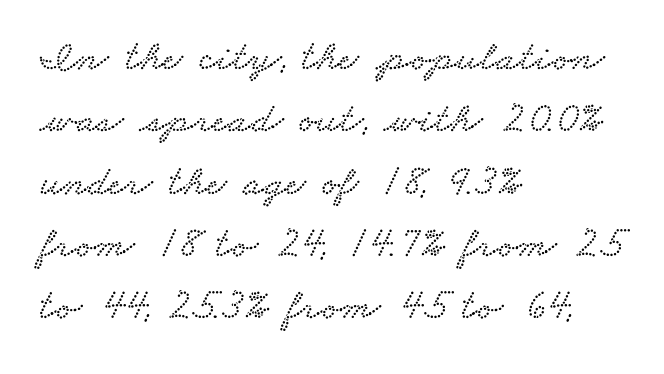
{"serif": "yes", "width": "wide", "stroke_contrast": "low", "x_height": "small", "monospaced": "no", "underline": "no", "align": "left", "line_spacing": "normal", "line_spacing_ratio": 1.45, "letter_spacing": "normal", "letter_spacing_em": 0.0, "glyph_px": 43}
